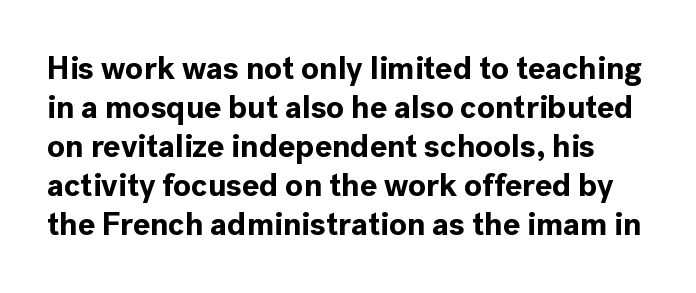
{"serif": "no", "italic": "no", "bold": "yes", "weight": "bold", "width": "normal", "x_height": "medium", "monospaced": "no", "underline": "no", "line_spacing_ratio": 1.22, "letter_spacing": "normal", "letter_spacing_em": 0.0, "glyph_px": 32}
